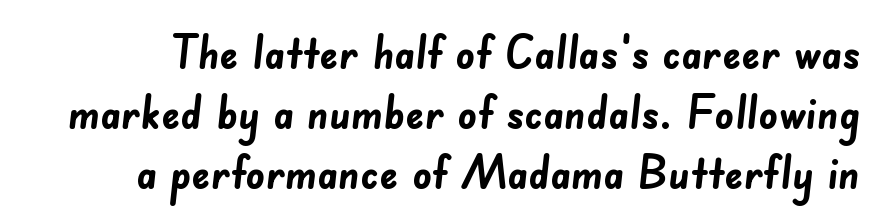
The image shows 47 px semibold sans-serif type; set normal line spacing (1.28x), normal letter spacing, not underlined; low stroke contrast and a small x-height.
